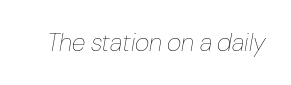
The weight would be labelled regular, book, light, or lighter still. Rendered with sloped, italic letterforms. Any mark beneath the type? The region is blank. A typesetter would call this zero additional tracking.
